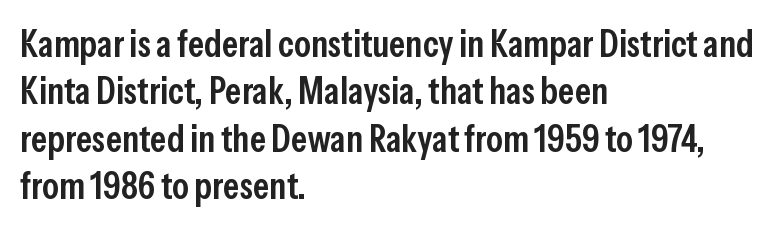
Leading: standard. Style check: upright. Has an underline been added? It has not. There is no visible air inserted between adjacent glyphs.
